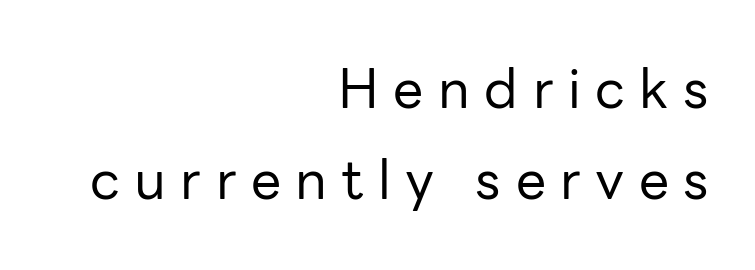
The image shows 54 px regular-weight sans-serif type, upright; set right-aligned, normal line spacing (1.69x), unusually wide letter spacing (+0.27 em), not underlined; low stroke contrast and a medium x-height.
